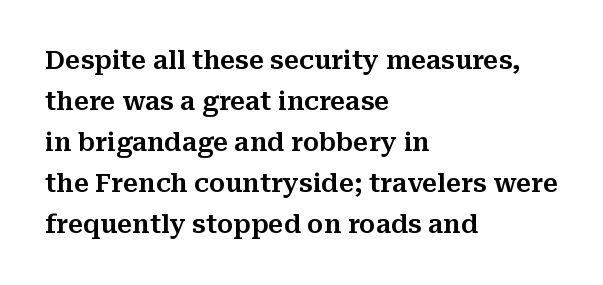
In terms of leading, this rendering sits right in the middle. Leftover space on each line is placed entirely after the last word. The letters stand upright; this is a roman face. The line texture is even and compact thanks to regular tracking.
